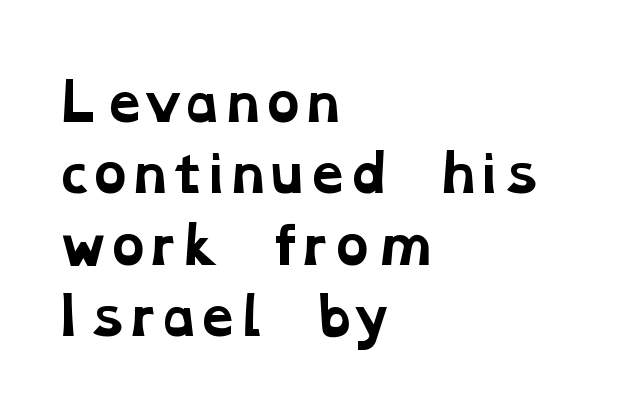
In terms of letterform style, serifs are clearly present. The characters look thick and weighty, a clear bold. The typesetter chose a ragged-right arrangement here. The specimen omits any rule beneath the text block's lines. This sample uses plain, unmodified letter spacing.
